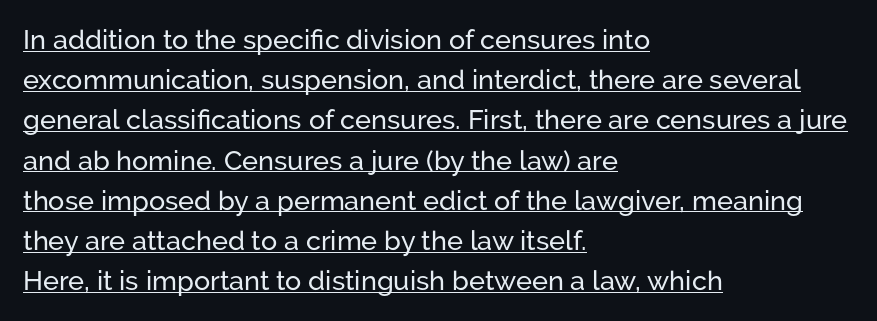
Like a heading marked for emphasis, these lines bear an underscore. Where is the straight margin? On the left. The rendering keeps characters at their native spacing. Rendered with straight, roman letterforms. How would I describe the line gaps? Plain and ordinary.
